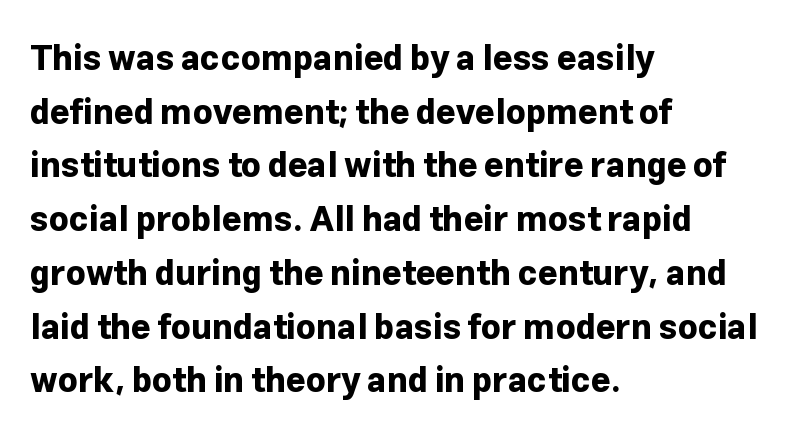
Pretty heavy lettering here — definitely bold. Is this a fixed-width face? No — the glyphs have proportional, varying widths. Does the leading feel generous? No, just average. The ragged edge is on the right, which tells us the setting is flush left. Observe the ordinary spacing: letters are neighbours, not strangers.
